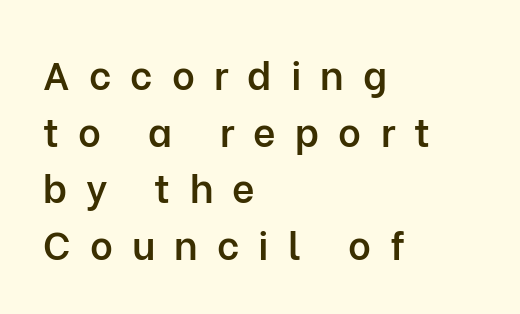
The image shows 39 px semibold sans-serif type, upright; set left-aligned, normal line spacing (1.45x), unusually wide letter spacing (+0.49 em), not underlined; low stroke contrast and a medium x-height.
